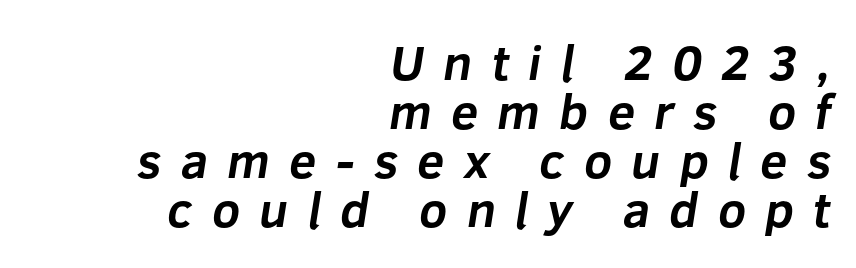
Q: Is the text bold? A: Yes.
Q: Is the typeface a serif or a sans-serif typeface? A: Sans-serif.
Q: Is the text underlined? A: No.
Q: How is the paragraph aligned? A: Right-aligned.
Q: Is the spacing between letters normal or unusually wide? A: Unusually wide.
Q: Is the spacing between lines tight, normal or loose? A: Tight.
Q: Width (condensed, normal, or wide)? A: Normal.
Q: Stroke contrast? A: Low.
Q: x-height? A: Medium.
Q: Monospaced? A: No.
